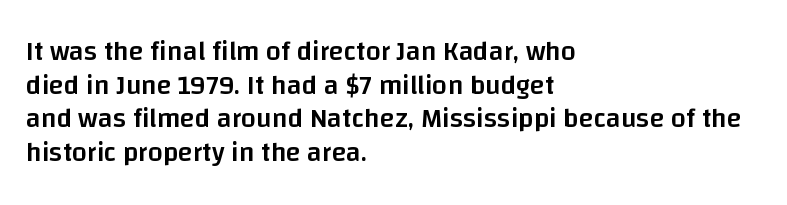
The image shows 27 px text type, upright; set left-aligned, normal line spacing (1.25x), normal letter spacing, not underlined.
